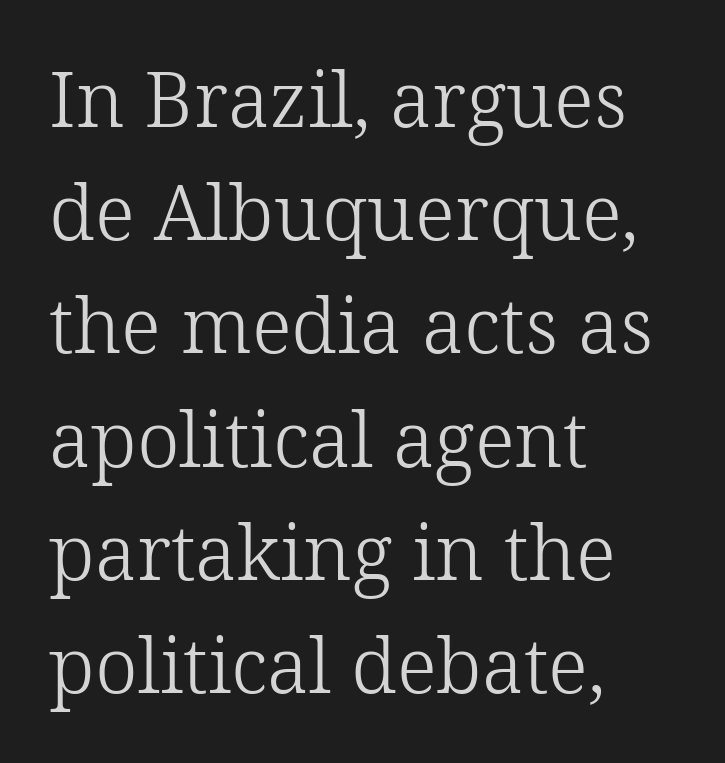
Q: Is the text bold? A: No.
Q: Is the text italic (slanted)? A: No, it is upright.
Q: Is the typeface a serif or a sans-serif typeface? A: Serif.
Q: Is the text underlined? A: No.
Q: How is the paragraph aligned? A: Left-aligned.
Q: Is the spacing between letters normal or unusually wide? A: Normal.
Q: Is the spacing between lines tight, normal or loose? A: Normal.
Q: Width (condensed, normal, or wide)? A: Normal.
Q: Stroke contrast? A: Low.
Q: x-height? A: Medium.
Q: Monospaced? A: No.
